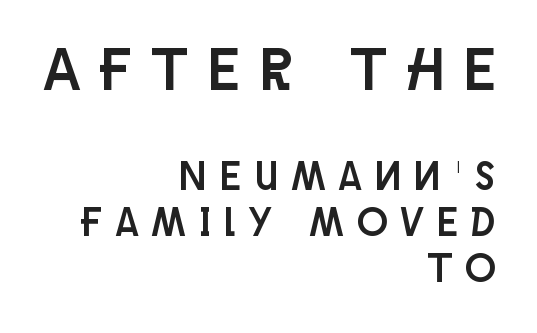
{"serif": "no", "italic": "no", "width": "condensed", "stroke_contrast": "low", "x_height": "large", "monospaced": "no", "underline": "no", "align": "right", "line_spacing": "tight", "line_spacing_ratio": 1.14, "letter_spacing": "wide", "letter_spacing_em": 0.35, "larger_block": "first", "size_ratio": 1.5, "glyph_px": 60}
